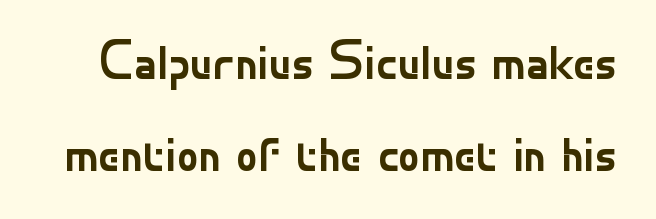
{"serif": "no", "italic": "no", "bold": "no", "weight": "regular", "width": "normal", "stroke_contrast": "low", "x_height": "small", "monospaced": "no", "underline": "no", "line_spacing": "normal", "line_spacing_ratio": 1.7, "letter_spacing": "normal", "letter_spacing_em": 0.0, "glyph_px": 54}
